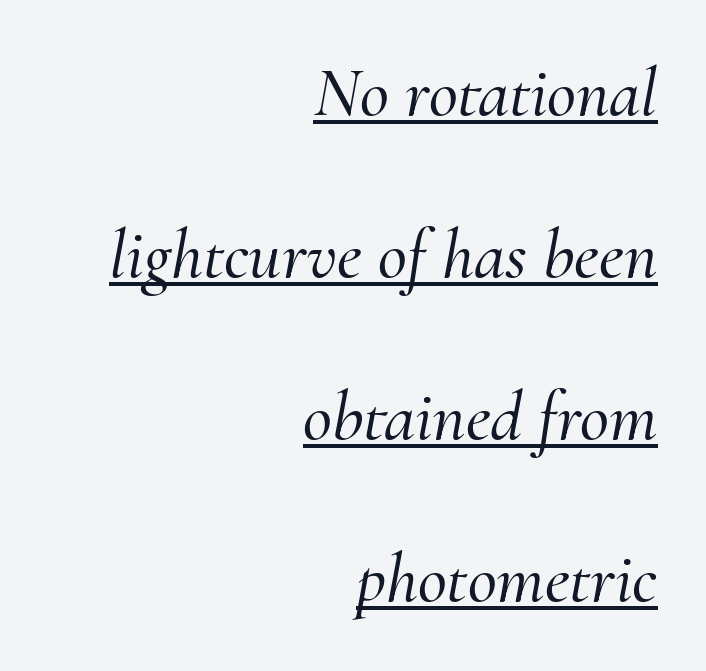
Students, observe: this is what heavily led, spacious text looks like. The rendering uses the underline text-decoration. The face used here has a pronounced slope to its letters. Old-style or modern, the face here clearly has serifs. Character widths vary here, with narrow letters taking less room than wide ones. Does the copy run flush right? Yes — the right margin is perfectly even.
